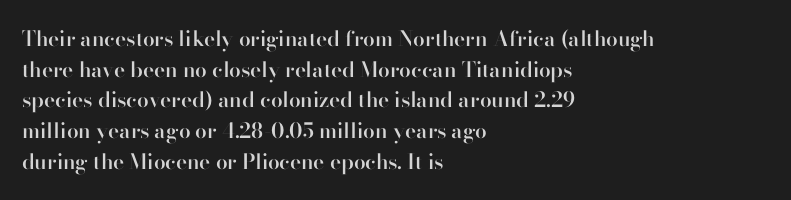
{"italic": "no", "bold": "semi", "underline": "no", "align": "left", "line_spacing": "normal", "line_spacing_ratio": 1.46, "letter_spacing": "normal", "letter_spacing_em": 0.0, "glyph_px": 21}
